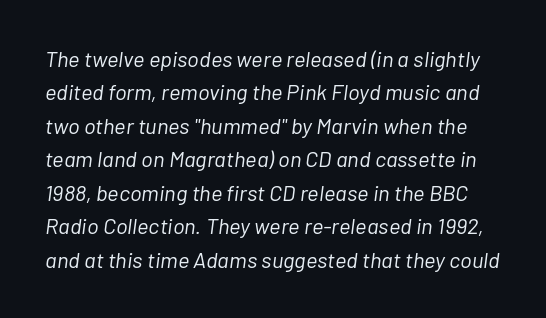
The font sits on the lighter half of the weight spectrum, regular included. Lines of text with bare space underneath. Evenly set lines give the paragraph a standard silhouette. A typesetter would mark this as italic. Nobody touched the tracking dial on this one.
